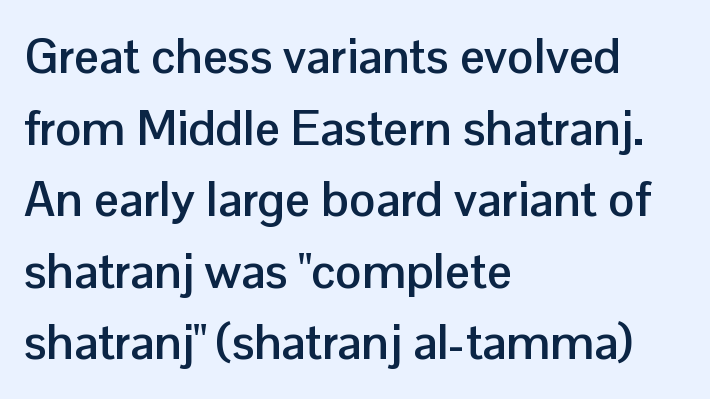
Q: Is the text bold? A: Yes.
Q: Is the text italic (slanted)? A: No, it is upright.
Q: Is the typeface a serif or a sans-serif typeface? A: Sans-serif.
Q: Is the text underlined? A: No.
Q: How is the paragraph aligned? A: Left-aligned.
Q: Is the spacing between letters normal or unusually wide? A: Normal.
Q: Is the spacing between lines tight, normal or loose? A: Normal.
Q: Width (condensed, normal, or wide)? A: Normal.
Q: Stroke contrast? A: Low.
Q: x-height? A: Medium.
Q: Monospaced? A: No.
